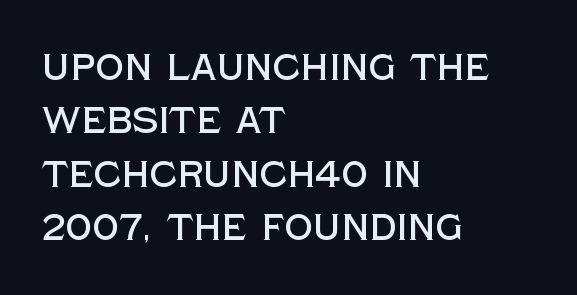
{"serif": "no", "italic": "no", "width": "normal", "x_height": "large", "monospaced": "no", "underline": "no", "align": "left", "line_spacing": "normal", "line_spacing_ratio": 1.48, "letter_spacing": "normal", "letter_spacing_em": 0.0, "glyph_px": 36}
